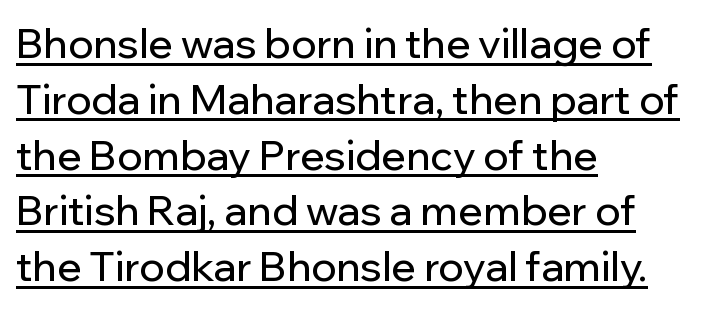
{"serif": "no", "italic": "no", "width": "normal", "stroke_contrast": "low", "x_height": "medium", "monospaced": "no", "underline": "yes", "align": "left", "line_spacing": "normal", "line_spacing_ratio": 1.36, "letter_spacing": "normal", "letter_spacing_em": 0.0, "glyph_px": 41}
